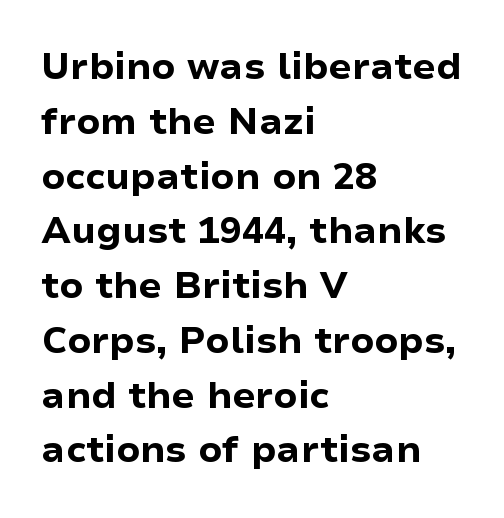
Q: Is the text bold? A: Yes.
Q: Is the text italic (slanted)? A: No, it is upright.
Q: Is the typeface a serif or a sans-serif typeface? A: Sans-serif.
Q: Is the text underlined? A: No.
Q: How is the paragraph aligned? A: Left-aligned.
Q: Is the spacing between letters normal or unusually wide? A: Normal.
Q: Is the spacing between lines tight, normal or loose? A: Normal.
Q: Width (condensed, normal, or wide)? A: Normal.
Q: Stroke contrast? A: Low.
Q: x-height? A: Medium.
Q: Monospaced? A: No.
